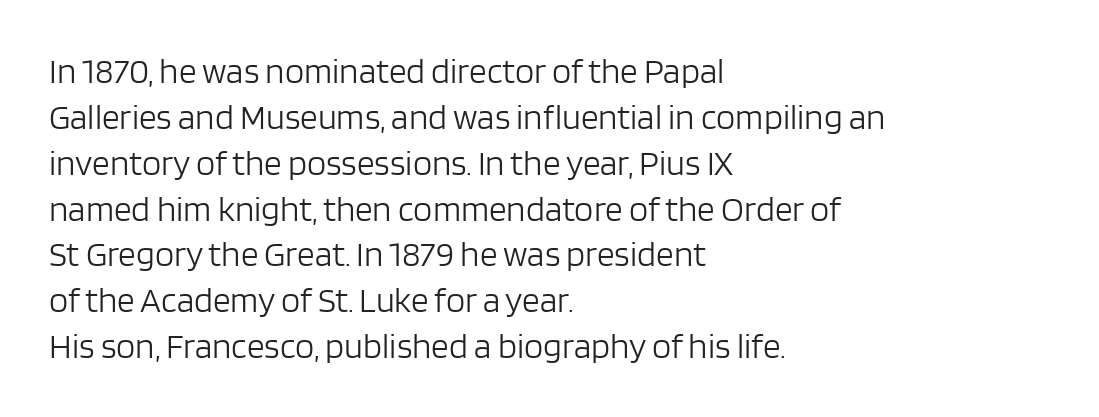
{"serif": "no", "italic": "no", "bold": "no", "weight": "light", "width": "normal", "stroke_contrast": "low", "x_height": "large", "monospaced": "no", "underline": "no", "align": "left", "line_spacing": "normal", "line_spacing_ratio": 1.31, "letter_spacing": "normal", "letter_spacing_em": 0.0, "glyph_px": 35}
